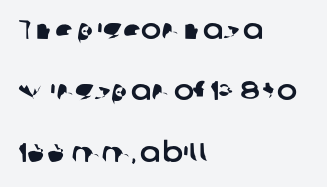
{"underline": "no", "align": "left", "line_spacing": "loose", "line_spacing_ratio": 2.27, "letter_spacing": "normal", "letter_spacing_em": 0.0, "glyph_px": 27}
